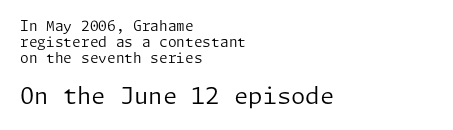
{"italic": "no", "bold": "no", "underline": "no", "align": "left", "line_spacing": "tight", "line_spacing_ratio": 1.14, "letter_spacing": "normal", "letter_spacing_em": 0.0, "larger_block": "second", "size_ratio": 1.64, "glyph_px": 23}
